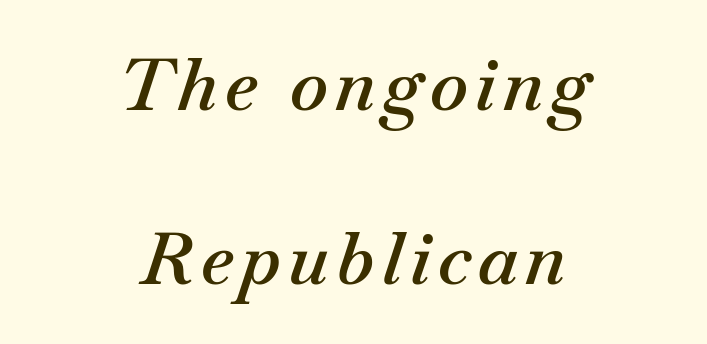
Character widths vary here, with narrow letters taking less room than wide ones. Whoever set this chose breathing room over compactness in the vertical rhythm. The lettering tilts uniformly, giving the passage an italic look. Casual observation: everything's sitting right in the middle.
